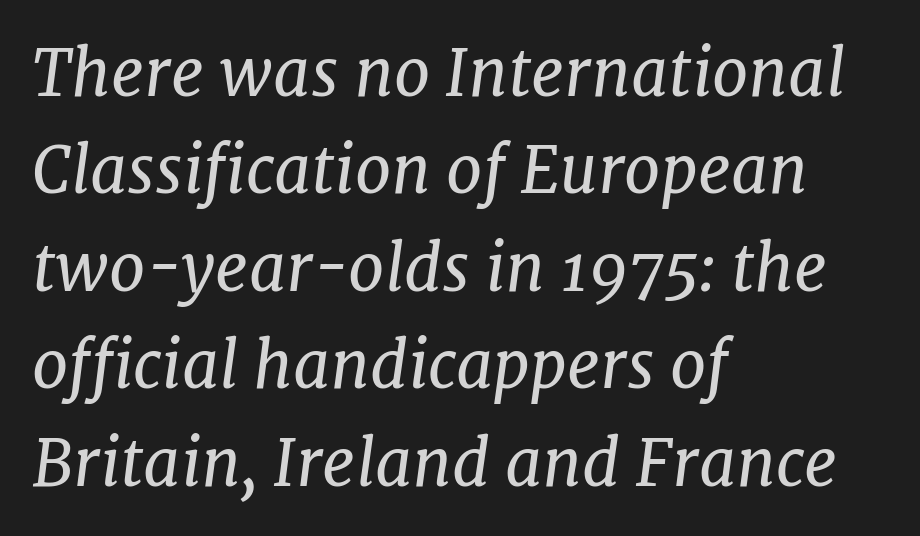
{"serif": "yes", "italic": "yes", "lean": "right", "slant_degrees": 7, "bold": "no", "weight": "regular", "width": "normal", "stroke_contrast": "low", "x_height": "medium", "monospaced": "no", "underline": "no", "align": "left", "line_spacing": "normal", "line_spacing_ratio": 1.5, "letter_spacing": "normal", "letter_spacing_em": 0.0, "glyph_px": 65}
